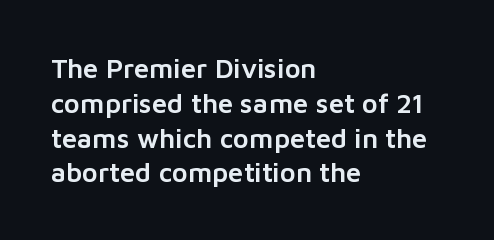
The image shows 27 px text type, upright; set left-aligned, normal line spacing (1.29x), normal letter spacing, not underlined.
